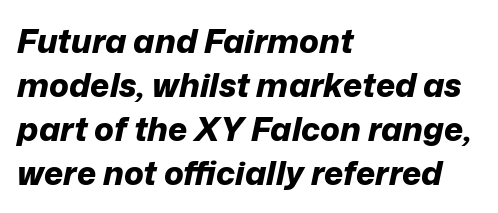
{"italic": "yes", "lean": "right", "slant_degrees": 12, "bold": "yes", "weight": "bold", "width": "normal", "stroke_contrast": "low", "x_height": "medium", "monospaced": "no", "underline": "no", "align": "left", "line_spacing": "normal", "line_spacing_ratio": 1.33, "letter_spacing": "normal", "letter_spacing_em": 0.0, "glyph_px": 33}
